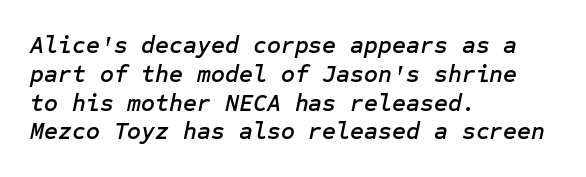
Q: Is the text italic (slanted)? A: Yes, it leans right by about 12 degrees.
Q: Is the text underlined? A: No.
Q: How is the paragraph aligned? A: Left-aligned.
Q: Is the spacing between letters normal or unusually wide? A: Normal.
